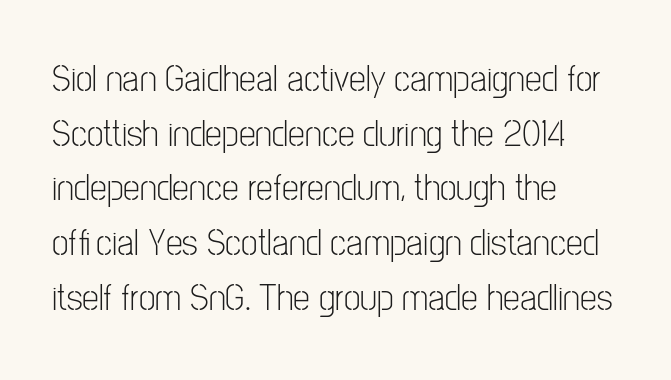
The image shows 38 px light, condensed sans-serif type, upright; set left-aligned, normal line spacing (1.44x), normal letter spacing, not underlined; low stroke contrast and a medium x-height.
